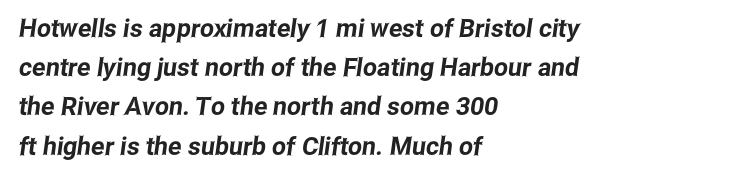
{"underline": "no", "align": "left", "line_spacing": "normal", "line_spacing_ratio": 1.57, "letter_spacing": "normal", "letter_spacing_em": 0.0, "glyph_px": 25}
